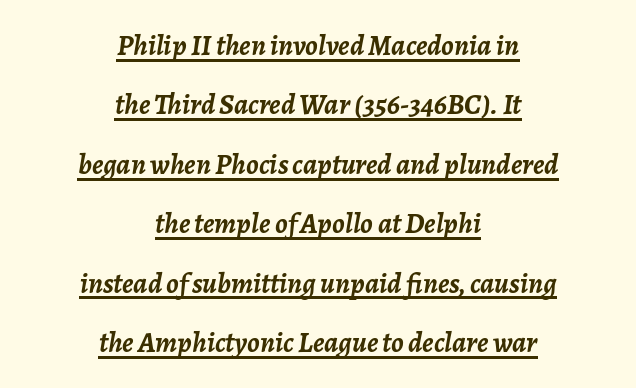
Q: Is the text bold? A: Yes.
Q: Is the text italic (slanted)? A: Yes, it leans right by about 7 degrees.
Q: Is the text underlined? A: Yes.
Q: How is the paragraph aligned? A: Centered.
Q: Is the spacing between letters normal or unusually wide? A: Normal.
Q: Is the spacing between lines tight, normal or loose? A: Loose.
Q: Width (condensed, normal, or wide)? A: Normal.
Q: Stroke contrast? A: Low.
Q: x-height? A: Medium.
Q: Monospaced? A: No.
